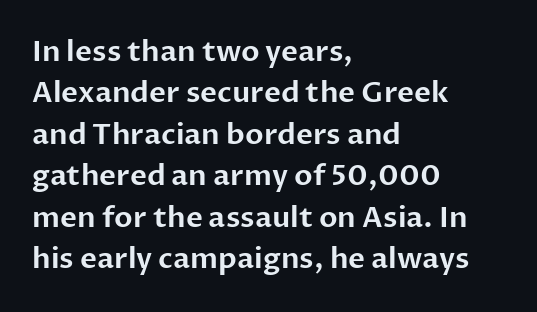
The image shows 29 px sans-serif type, upright; set left-aligned, normal line spacing (1.43x), normal letter spacing, not underlined; low stroke contrast and a medium x-height.
